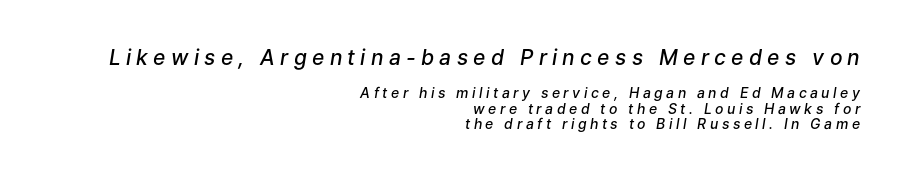
Does extra space separate the letters? Yes, quite a lot of it. If you drew a ruler down the right edge, every line would touch it. Between these two stacked blocks, the higher one wins on size. The space between consecutive lines is stingy.
